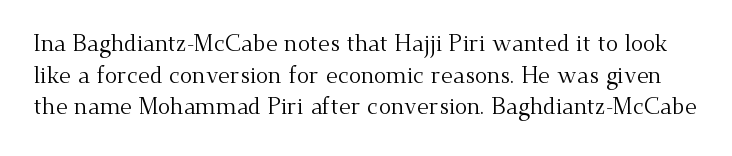
Only glyphs here, with clear space below each row. These lines sit exactly where default settings would place them. Stem width sits at or under what a default text font uses. You can tell it's not italic because the verticals are truly vertical.
